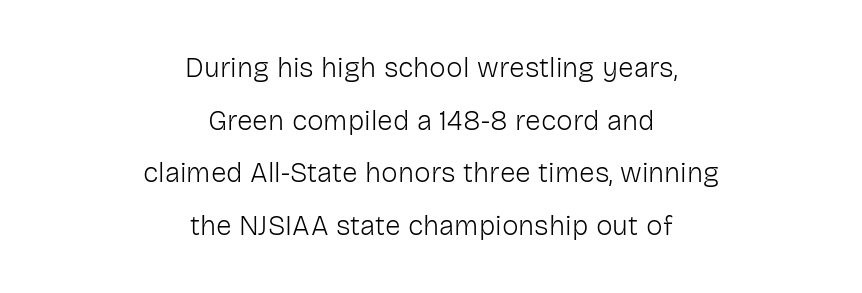
The image shows 28 px light sans-serif type, upright; set centered, line spacing 1.88x, normal letter spacing, not underlined; low stroke contrast and a medium x-height.
